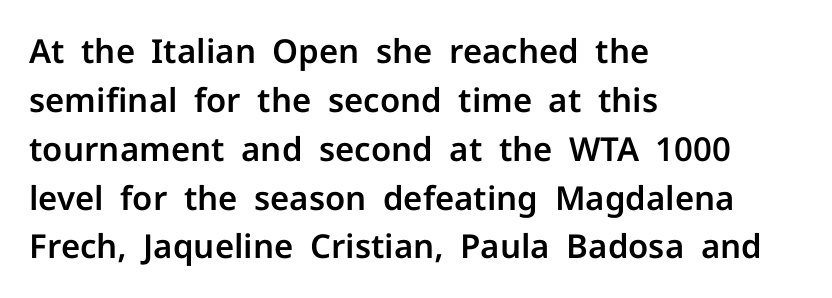
Q: Is the text italic (slanted)? A: No, it is upright.
Q: Is the typeface a serif or a sans-serif typeface? A: Sans-serif.
Q: Is the text underlined? A: No.
Q: How is the paragraph aligned? A: Left-aligned.
Q: Is the spacing between letters normal or unusually wide? A: Normal.
Q: Is the spacing between lines tight, normal or loose? A: Normal.
Q: Width (condensed, normal, or wide)? A: Normal.
Q: Stroke contrast? A: Low.
Q: x-height? A: Medium.
Q: Monospaced? A: No.
